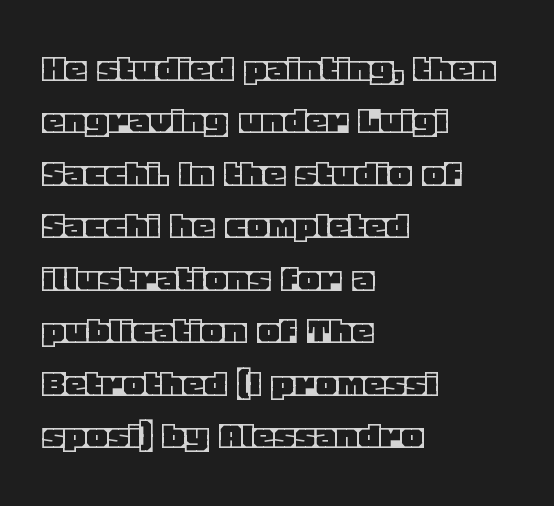
Leading matches the norm, producing a regular column. Tracking here is standard; glyphs follow each other at the usual distance. Is this a fixed-width face? No — the glyphs have proportional, varying widths. Compared with a centered layout, this one pins lines to the left instead.
